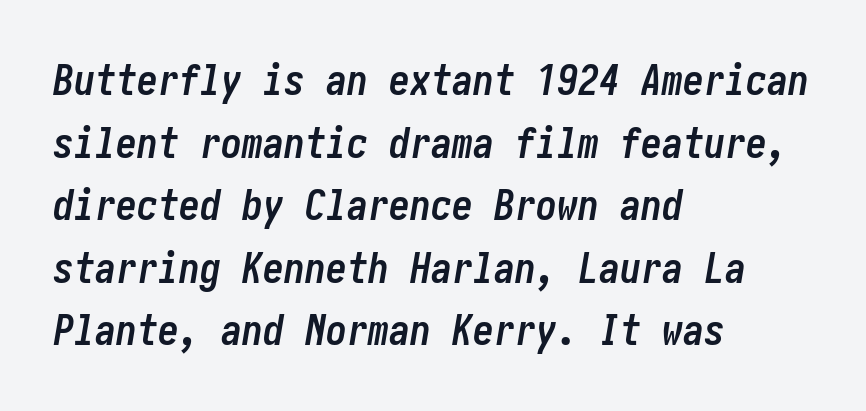
Descenders hang freely into open space. The vertical gap from one line to the next is medium. One-word summary of the alignment: left. Spacing between characters is what you'd get straight out of the box. Italic: yes, the glyphs are oblique.
